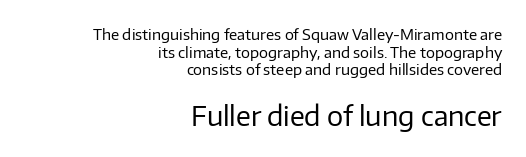
Here the glyphs are tracked normally, forming tight word shapes. Size hierarchy here favors the trailing block over the leading one. Nope, not italic — everything's standing straight. The gap between lines stays unmarked.
